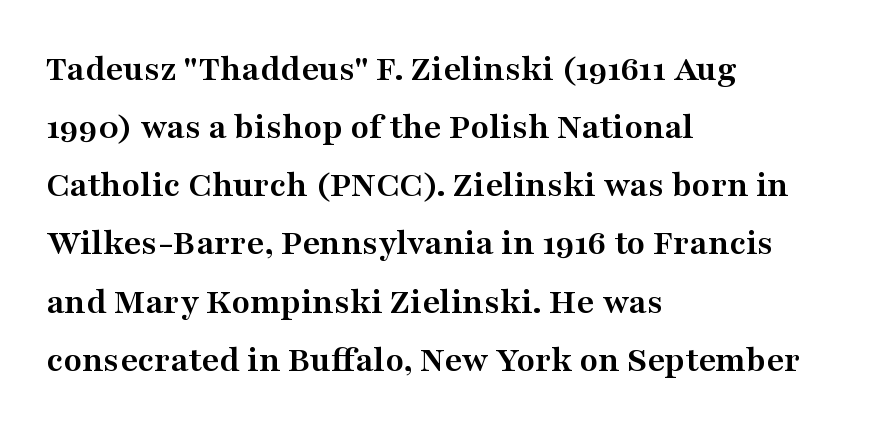
Does the leading feel generous? No, just average. Observe the serifs anchoring each vertical stroke in this sample. Quick note: underline off. The letters advance in unequal steps, a hallmark of proportional type. A student would call this left alignment; a typographer would say flush left, rag right. The strokes are fattened all the way to bold.
